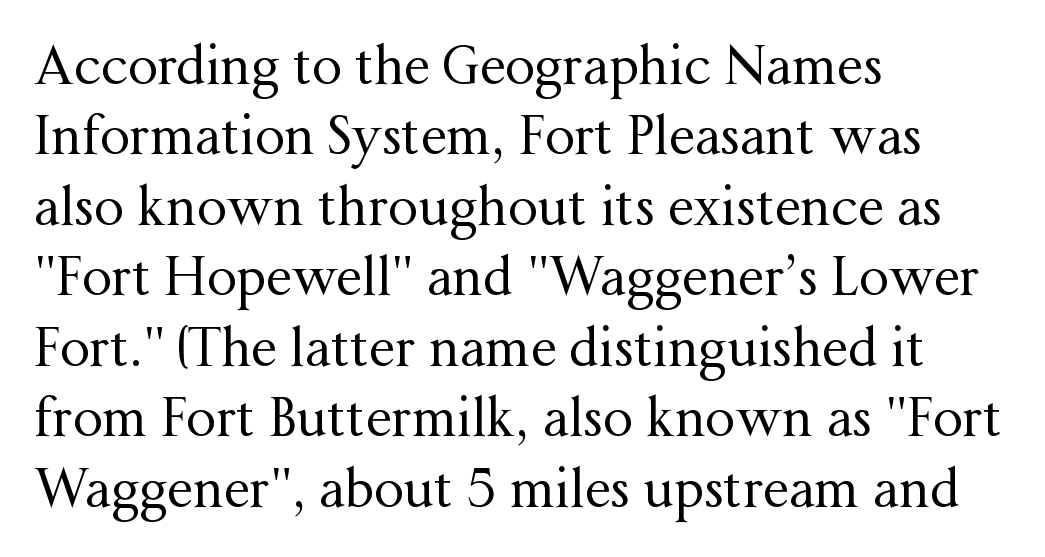
The image shows 53 px regular-weight serif type, upright; set left-aligned, normal line spacing (1.33x), normal letter spacing, not underlined; medium stroke contrast and a medium x-height.
